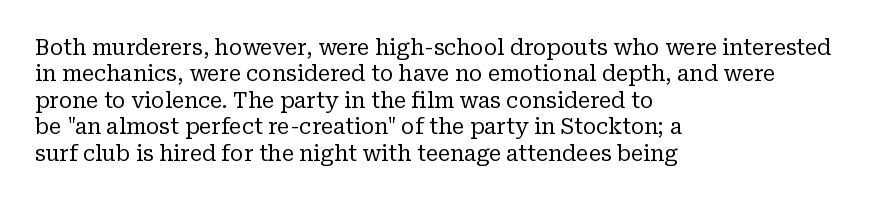
{"italic": "no", "bold": "no", "underline": "no", "align": "left", "line_spacing": "normal", "line_spacing_ratio": 1.26, "letter_spacing": "normal", "letter_spacing_em": 0.0, "glyph_px": 21}
